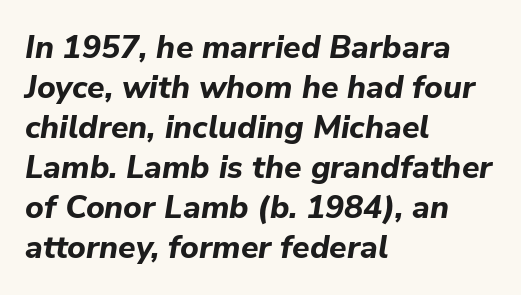
{"italic": "yes", "lean": "right", "slant_degrees": 9, "bold": "yes", "weight": "bold", "width": "normal", "stroke_contrast": "low", "x_height": "medium", "monospaced": "no", "underline": "no", "align": "left", "line_spacing": "normal", "line_spacing_ratio": 1.25, "letter_spacing": "normal", "letter_spacing_em": 0.0, "glyph_px": 32}
